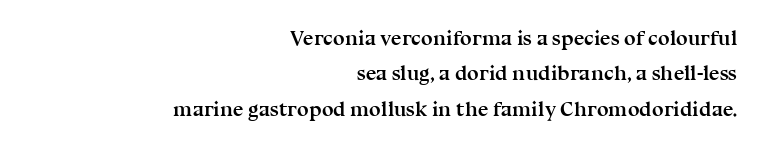
Descenders hang freely into open space. Weight check: bold — yes, fully. Ascenders rise straight up at ninety degrees. If you drew a ruler down the right edge, every line would touch it.
